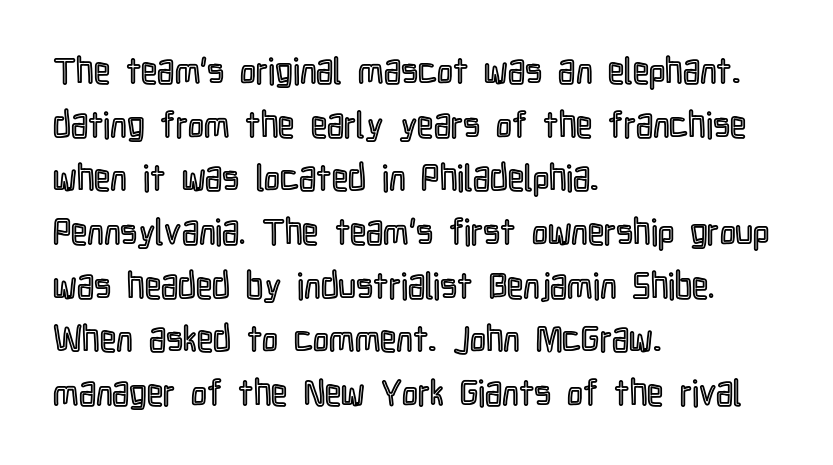
{"italic": "no", "width": "condensed", "x_height": "medium", "monospaced": "no", "underline": "no", "align": "left", "line_spacing": "normal", "line_spacing_ratio": 1.49, "letter_spacing": "normal", "letter_spacing_em": 0.0, "glyph_px": 36}
